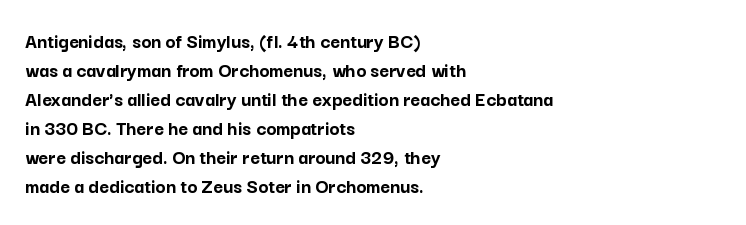
The image shows 21 px bold type, upright; set left-aligned, normal line spacing (1.38x), normal letter spacing, not underlined.
